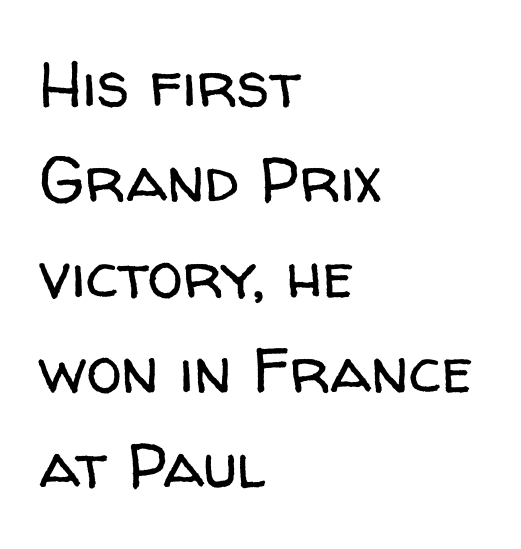
A typesetter would call this zero additional tracking. The passage shown stacks its lines at a standard gap. Letterform terminals end flat and unadorned throughout the passage. Anything drawn beneath the words? Only blank space. Line beginnings align vertically; line endings do not. Style check: upright.
